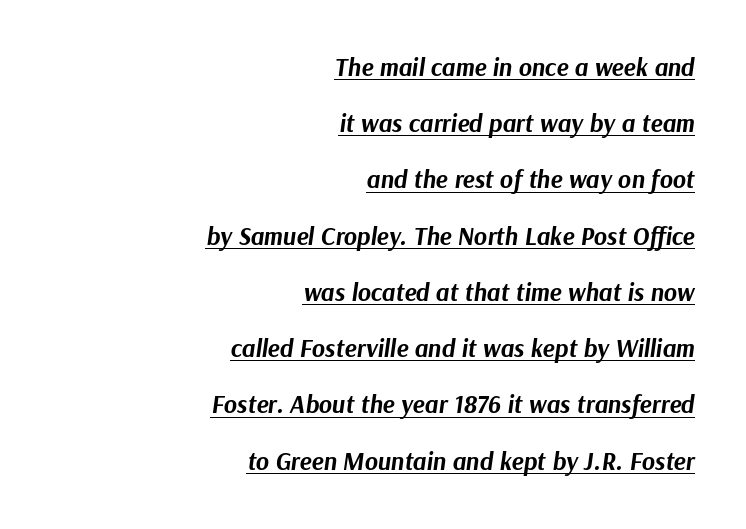
The glyphs look as if they've been sheared to an angle. Students, note that the glyphs here touch the page at normal intervals. Airy leading. Quick note: underline on. On the weight axis this lands at bold, roughly 700. Compared with a flush-left layout, this one pins lines to the opposite, right side.
